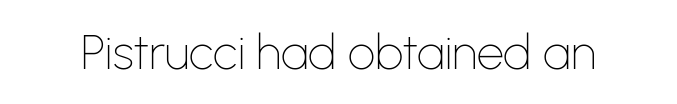
The image shows 48 px thin sans-serif type, upright; set normal letter spacing, not underlined; low stroke contrast and a medium x-height.
